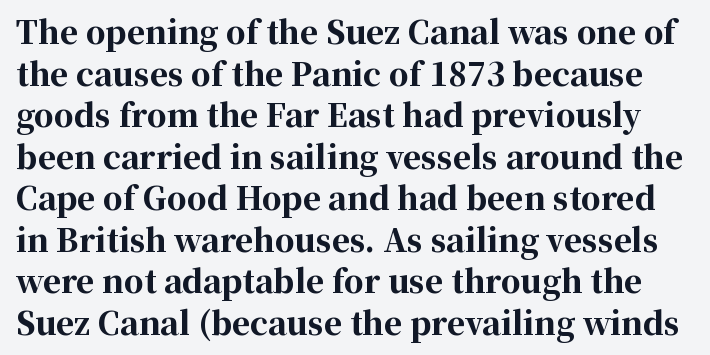
{"serif": "yes", "italic": "no", "bold": "yes", "weight": "bold", "width": "normal", "stroke_contrast": "high", "x_height": "medium", "monospaced": "no", "underline": "no", "line_spacing": "normal", "line_spacing_ratio": 1.34, "letter_spacing": "normal", "letter_spacing_em": 0.0, "glyph_px": 31}
